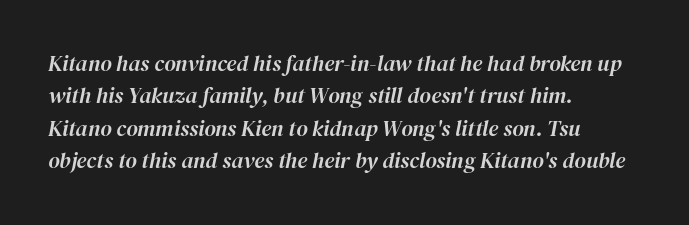
{"italic": "yes", "lean": "right", "slant_degrees": 12, "underline": "no", "align": "left", "line_spacing": "normal", "line_spacing_ratio": 1.47, "letter_spacing": "normal", "letter_spacing_em": 0.0, "glyph_px": 22}
